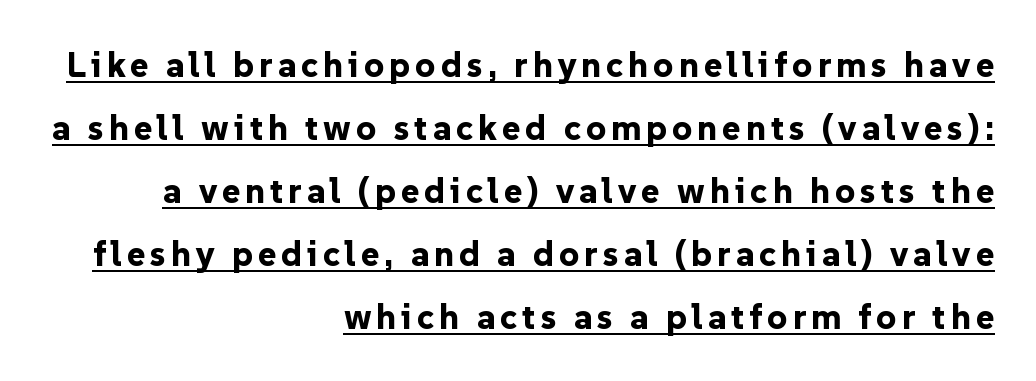
Q: Is the text bold? A: Yes.
Q: Is the text italic (slanted)? A: No, it is upright.
Q: Is the typeface a serif or a sans-serif typeface? A: Sans-serif.
Q: Is the text underlined? A: Yes.
Q: How is the paragraph aligned? A: Right-aligned.
Q: Width (condensed, normal, or wide)? A: Normal.
Q: Stroke contrast? A: Low.
Q: x-height? A: Medium.
Q: Monospaced? A: No.
